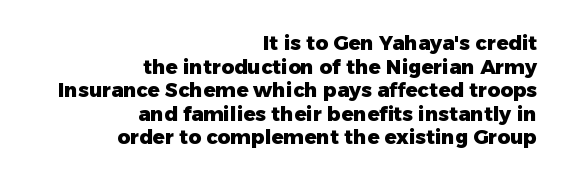
The image shows 20 px bold type, upright; set right-aligned, line spacing 1.18x, normal letter spacing, not underlined.
